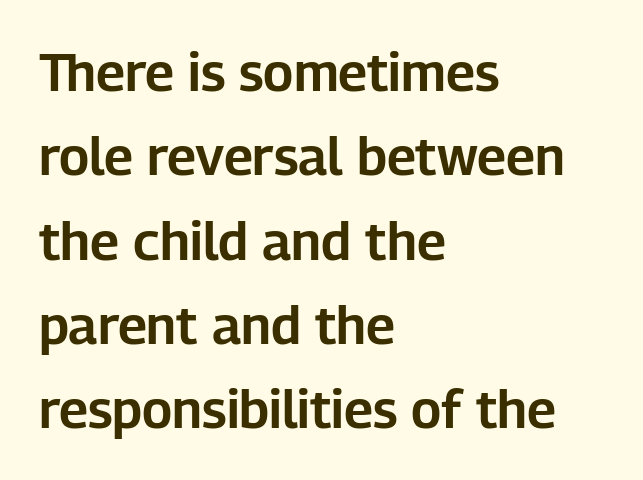
Words appear dense and cohesive because spacing is normal. Interline gaps are of average width in this sample. Only glyphs here, with clear space below each row. Ordinary non-slanted type is in use. This sample is left-justified, so line endings fall wherever the words run out.
